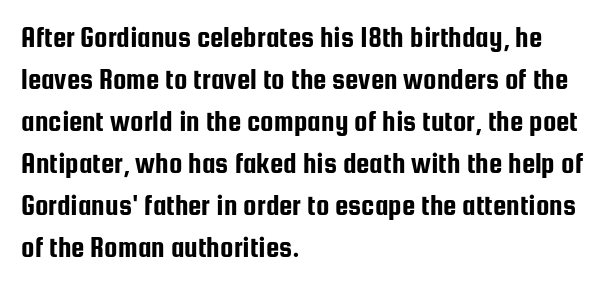
Proportional: the letters do not fall into vertical columns. A typesetter would mark this as roman, not italic. In terms of letterform style, serifs are entirely absent. You could call the tracking neutral — neither tight nor loose. The space directly below the letters is spotless. The passage is arranged the way most books set body copy — flush left.
